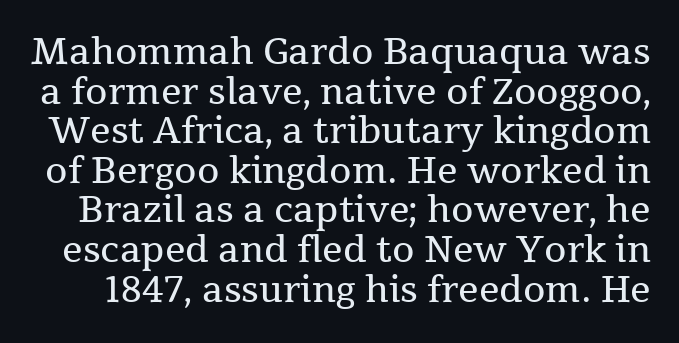
Q: Is the text bold? A: No.
Q: Is the text italic (slanted)? A: No, it is upright.
Q: Is the typeface a serif or a sans-serif typeface? A: Serif.
Q: Is the text underlined? A: No.
Q: Is the spacing between letters normal or unusually wide? A: Normal.
Q: Is the spacing between lines tight, normal or loose? A: Tight.
Q: Width (condensed, normal, or wide)? A: Normal.
Q: Stroke contrast? A: Medium.
Q: x-height? A: Medium.
Q: Monospaced? A: No.
